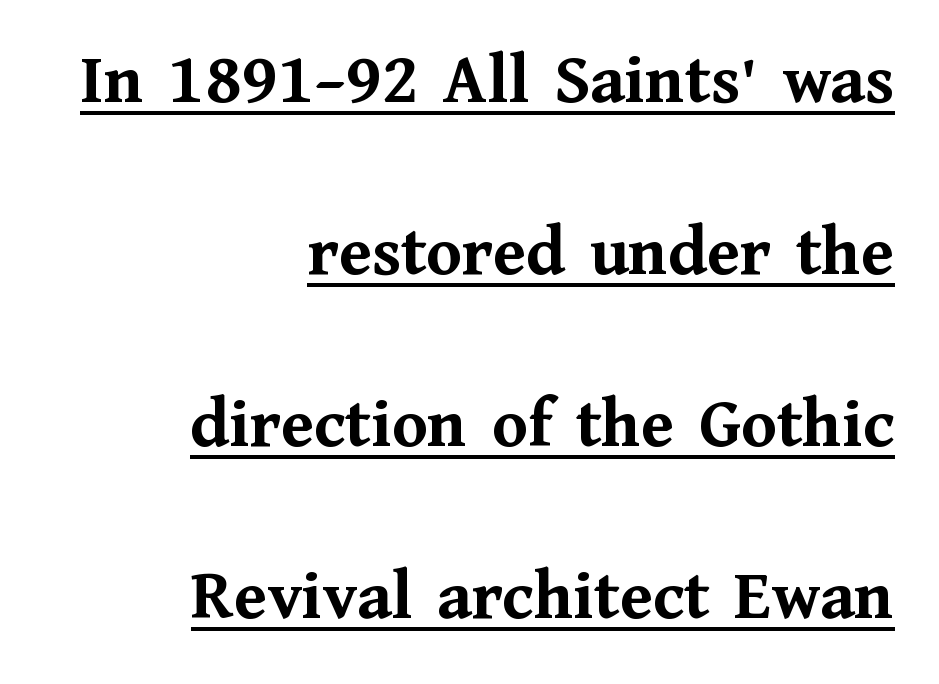
Q: Is the text bold? A: Yes.
Q: Is the text italic (slanted)? A: No, it is upright.
Q: Is the typeface a serif or a sans-serif typeface? A: Serif.
Q: Is the text underlined? A: Yes.
Q: How is the paragraph aligned? A: Right-aligned.
Q: Is the spacing between letters normal or unusually wide? A: Normal.
Q: Is the spacing between lines tight, normal or loose? A: Loose.
Q: Width (condensed, normal, or wide)? A: Normal.
Q: Stroke contrast? A: Medium.
Q: x-height? A: Medium.
Q: Monospaced? A: No.
